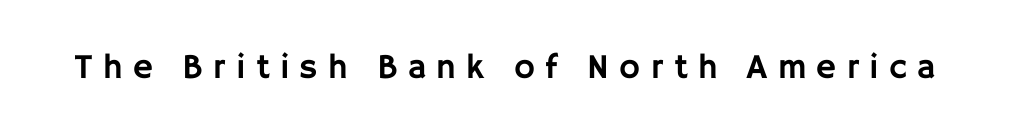
Short note: letters widely spaced. Notice how the stems are strictly vertical — no italics here. A typesetter would call this proportional, since set widths differ per character. In terms of letterform style, serifs are entirely absent. Unmarked baselines from the first word to the last.
